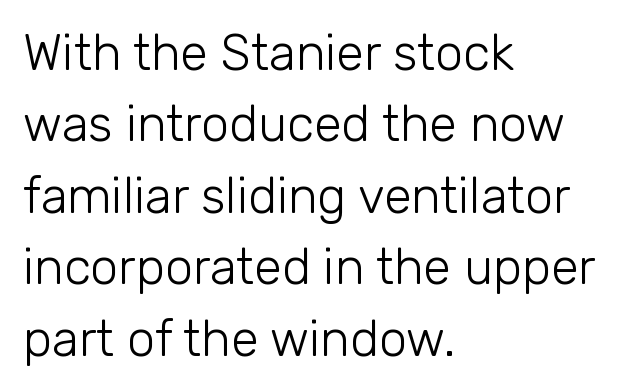
{"serif": "no", "italic": "no", "bold": "no", "weight": "light", "width": "normal", "stroke_contrast": "low", "x_height": "medium", "monospaced": "no", "underline": "no", "align": "left", "line_spacing": "normal", "line_spacing_ratio": 1.43, "letter_spacing": "normal", "letter_spacing_em": 0.0, "glyph_px": 50}
